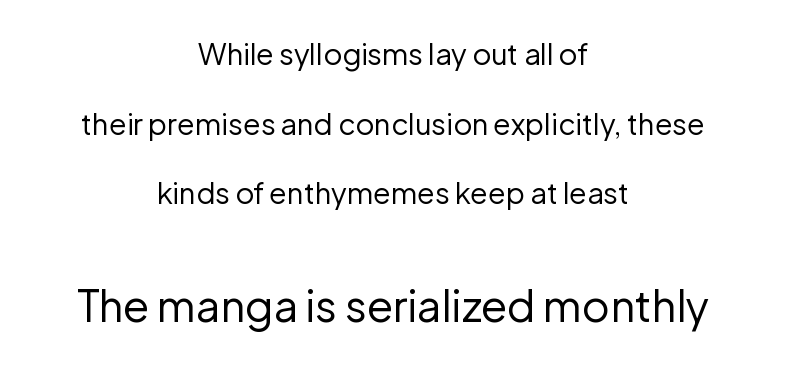
The vertical gap from one line to the next is large. No heavy texture on the line: the type isn't bold. Here the glyphs are tracked normally, forming tight word shapes. The font family rendered here belongs to the sans-serif group. You can tell it's not italic because the verticals are truly vertical.
